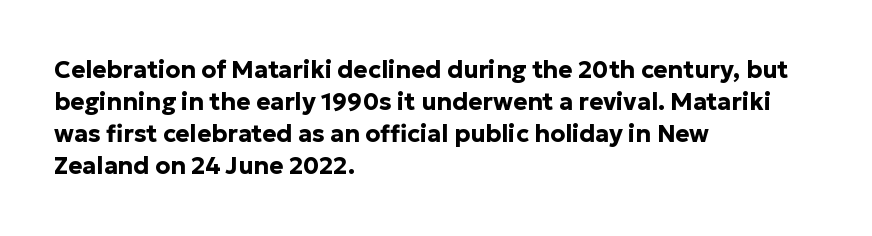
Q: Is the text bold? A: Yes.
Q: Is the text italic (slanted)? A: No, it is upright.
Q: Is the text underlined? A: No.
Q: How is the paragraph aligned? A: Left-aligned.
Q: Is the spacing between letters normal or unusually wide? A: Normal.
Q: Is the spacing between lines tight, normal or loose? A: Normal.
